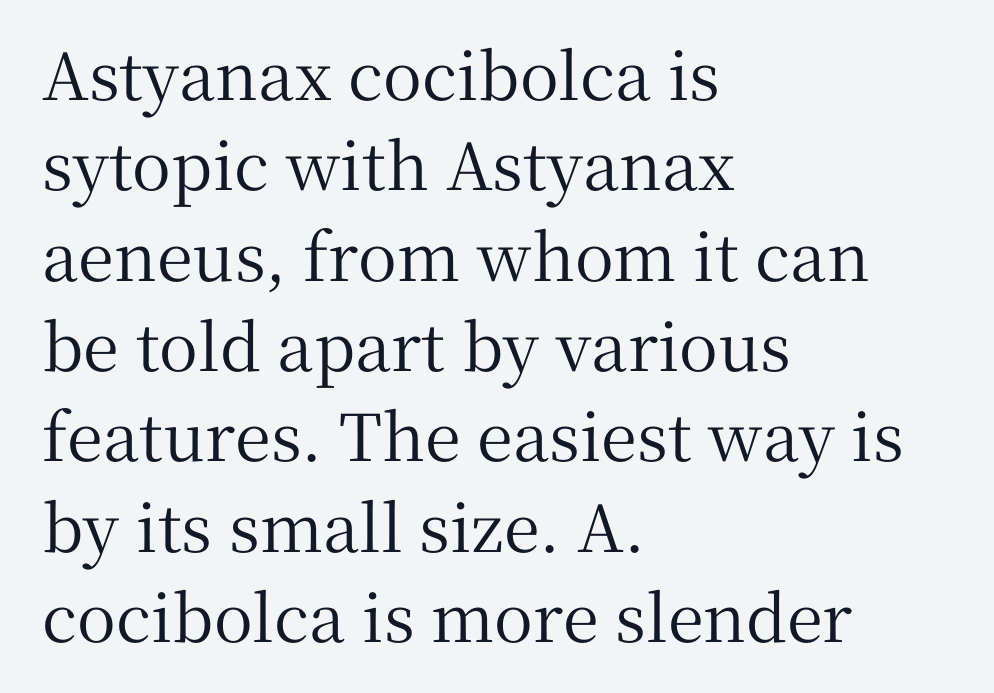
Q: Is the text italic (slanted)? A: No, it is upright.
Q: Is the typeface a serif or a sans-serif typeface? A: Serif.
Q: Is the text underlined? A: No.
Q: How is the paragraph aligned? A: Left-aligned.
Q: Is the spacing between letters normal or unusually wide? A: Normal.
Q: Is the spacing between lines tight, normal or loose? A: Normal.
Q: Width (condensed, normal, or wide)? A: Normal.
Q: Stroke contrast? A: Medium.
Q: x-height? A: Medium.
Q: Monospaced? A: No.
